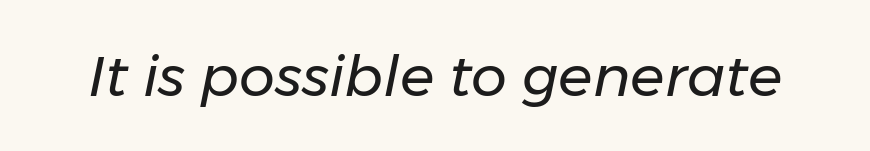
An italicized treatment has been applied to the whole sample. The rendering uses natural spacing where letterforms have individual widths. This is not heavy type; no bold has been used. Nobody touched the tracking dial on this one. Has an underline been added? It has not.
